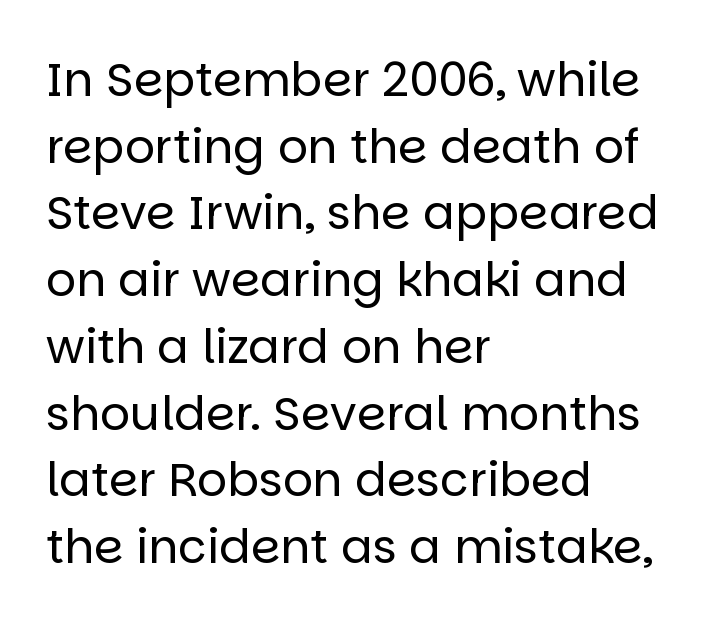
Q: Is the text bold? A: No.
Q: Is the text italic (slanted)? A: No, it is upright.
Q: Is the typeface a serif or a sans-serif typeface? A: Sans-serif.
Q: Is the text underlined? A: No.
Q: How is the paragraph aligned? A: Left-aligned.
Q: Is the spacing between letters normal or unusually wide? A: Normal.
Q: Is the spacing between lines tight, normal or loose? A: Normal.
Q: Width (condensed, normal, or wide)? A: Normal.
Q: Stroke contrast? A: Low.
Q: x-height? A: Large.
Q: Monospaced? A: No.
